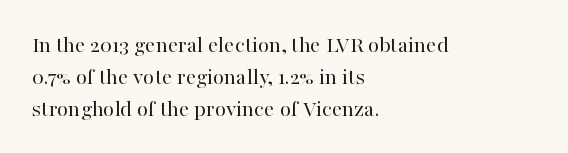
{"italic": "no", "bold": "no", "underline": "no", "align": "left", "line_spacing": "normal", "line_spacing_ratio": 1.39, "letter_spacing": "normal", "letter_spacing_em": 0.0, "glyph_px": 23}
